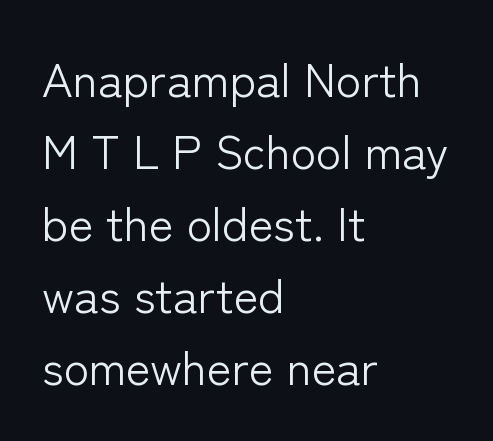
The image shows 47 px light sans-serif type, upright; set left-aligned, normal line spacing (1.53x), normal letter spacing, not underlined; low stroke contrast and a medium x-height.
